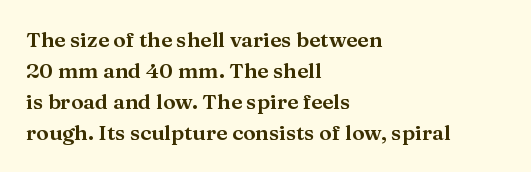
{"italic": "no", "underline": "no", "align": "left", "line_spacing": "normal", "line_spacing_ratio": 1.47, "letter_spacing": "normal", "letter_spacing_em": 0.0, "glyph_px": 21}
